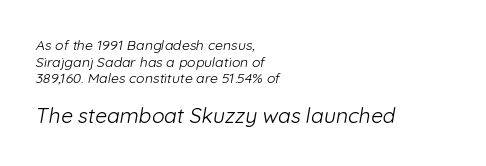
{"bold": "no", "underline": "no", "align": "left", "line_spacing_ratio": 1.18, "letter_spacing": "normal", "letter_spacing_em": 0.0, "larger_block": "second", "size_ratio": 1.5, "glyph_px": 21}
